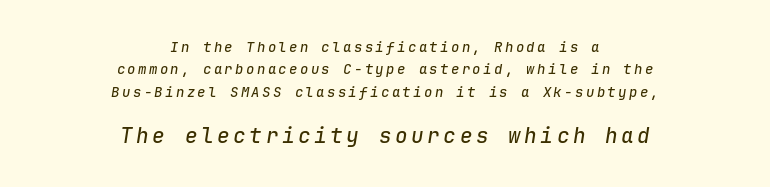
{"italic": "yes", "lean": "right", "slant_degrees": 9, "underline": "no", "align": "center", "line_spacing": "normal", "line_spacing_ratio": 1.6, "larger_block": "second", "size_ratio": 1.5, "glyph_px": 21}
